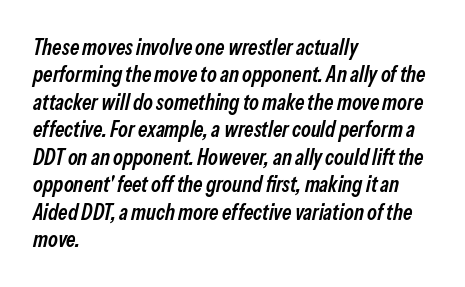
What's the leading like? Ordinary, nothing unusual. This is the in-between weight designers call semibold or demi. Italic? Definitely — the glyphs are oblique. Here the glyphs are tracked normally, forming tight word shapes. Plain, unruled lines of type. The compositor pushed each line to the left boundary.
